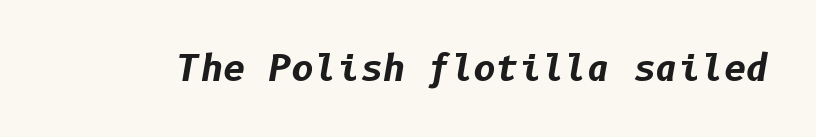
Typesetter's note: full bold, strokes at maximum text heaviness. Observe the lean: these are italic letterforms. Unmarked baselines from the first word to the last. Short note: letters normally spaced.
